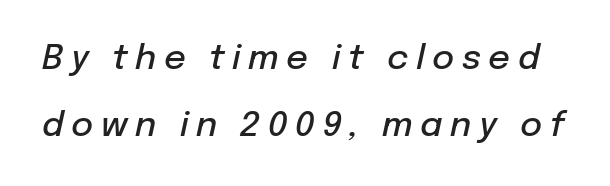
The image shows 34 px semibold type, italic (leaning right); set loose line spacing (1.96x), unusually wide letter spacing (+0.22 em), not underlined; low stroke contrast and a medium x-height.
